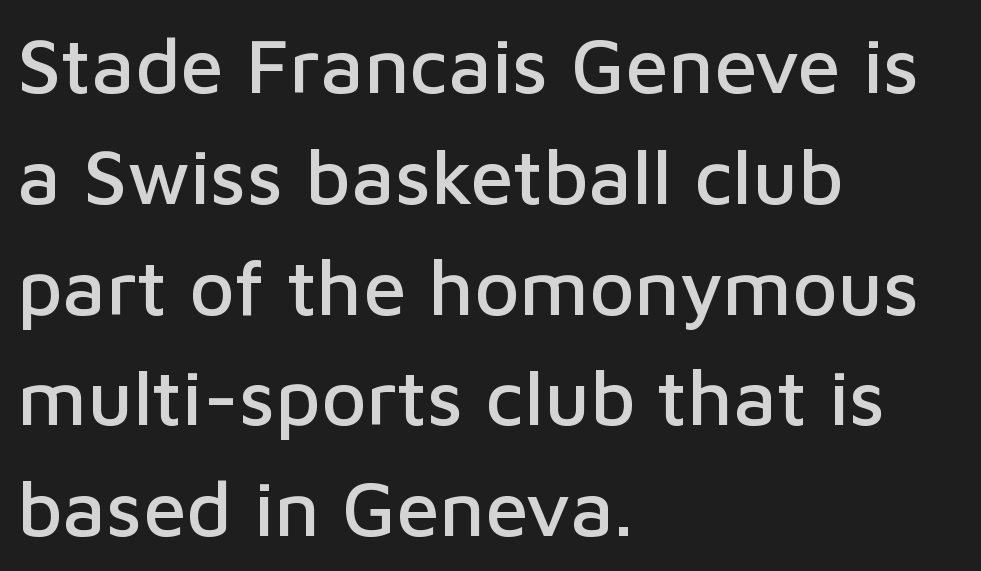
The image shows 78 px sans-serif type, upright; set left-aligned, normal line spacing (1.42x), normal letter spacing, not underlined; low stroke contrast and a medium x-height.
